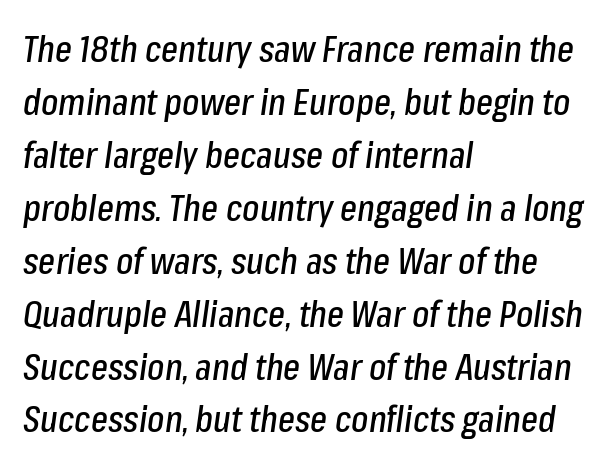
Q: Is the text italic (slanted)? A: Yes, it leans right by about 8 degrees.
Q: Is the text underlined? A: No.
Q: How is the paragraph aligned? A: Left-aligned.
Q: Is the spacing between letters normal or unusually wide? A: Normal.
Q: Is the spacing between lines tight, normal or loose? A: Normal.
Q: Width (condensed, normal, or wide)? A: Condensed.
Q: Stroke contrast? A: Low.
Q: x-height? A: Medium.
Q: Monospaced? A: No.
